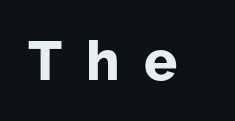
The image shows 55 px bold sans-serif type, upright; set unusually wide letter spacing (+0.44 em), not underlined; low stroke contrast and a medium x-height.
